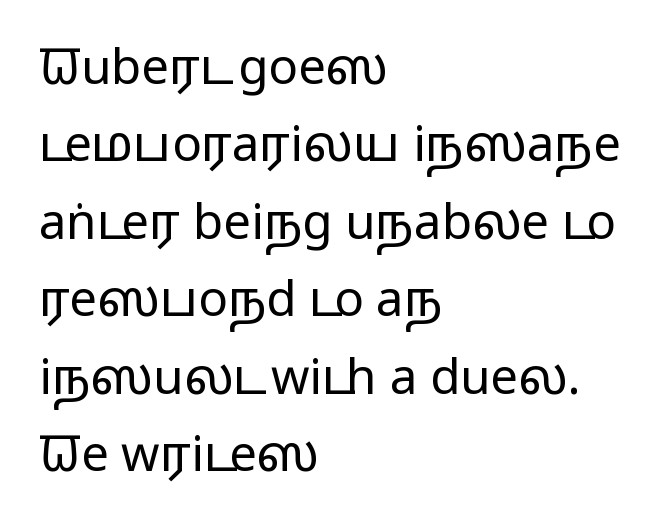
{"serif": "no", "italic": "no", "bold": "no", "weight": "regular", "width": "wide", "stroke_contrast": "low", "x_height": "medium", "monospaced": "no", "underline": "no", "align": "left", "line_spacing": "normal", "line_spacing_ratio": 1.58, "letter_spacing": "normal", "letter_spacing_em": 0.0, "glyph_px": 49}
